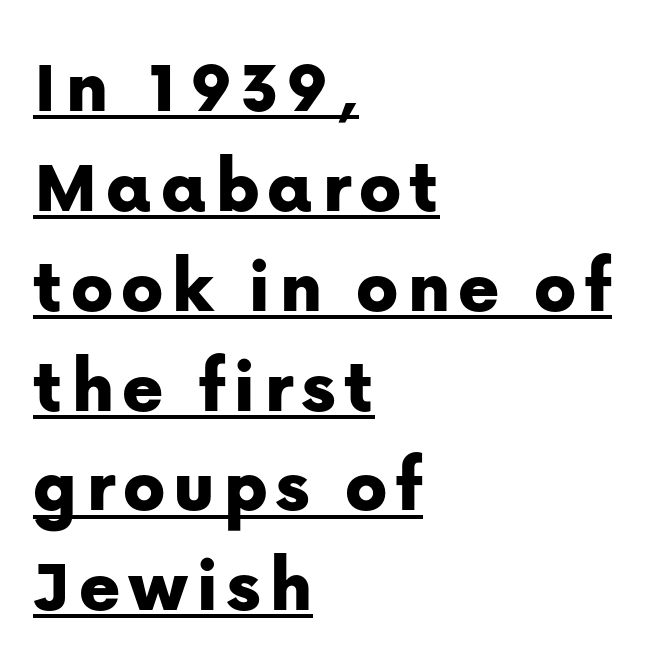
Q: Is the text italic (slanted)? A: No, it is upright.
Q: Is the typeface a serif or a sans-serif typeface? A: Sans-serif.
Q: Is the text underlined? A: Yes.
Q: How is the paragraph aligned? A: Left-aligned.
Q: Is the spacing between lines tight, normal or loose? A: Normal.
Q: Width (condensed, normal, or wide)? A: Normal.
Q: Stroke contrast? A: Low.
Q: x-height? A: Medium.
Q: Monospaced? A: No.
